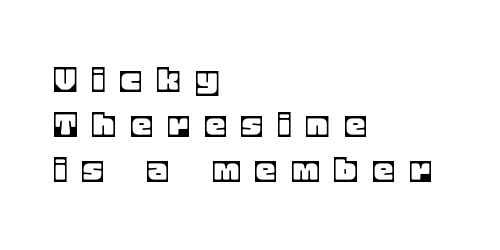
The image shows 40 px text type, upright; set left-aligned, tight line spacing (1.13x), unusually wide letter spacing (+0.43 em), not underlined; a large x-height.
